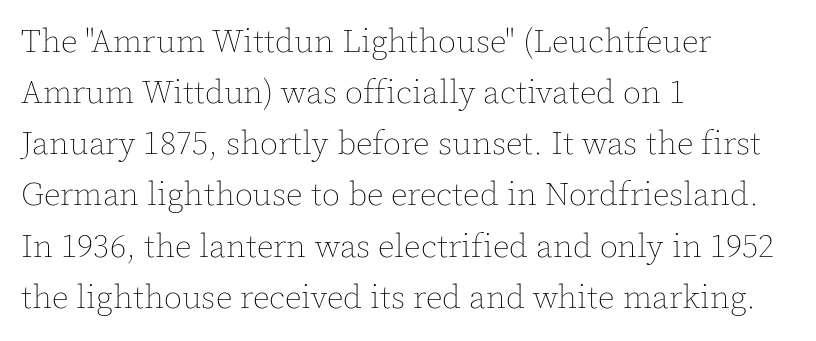
Q: Is the text bold? A: No.
Q: Is the text italic (slanted)? A: No, it is upright.
Q: Is the text underlined? A: No.
Q: How is the paragraph aligned? A: Left-aligned.
Q: Is the spacing between letters normal or unusually wide? A: Normal.
Q: Is the spacing between lines tight, normal or loose? A: Normal.
Q: Width (condensed, normal, or wide)? A: Normal.
Q: x-height? A: Medium.
Q: Monospaced? A: No.
